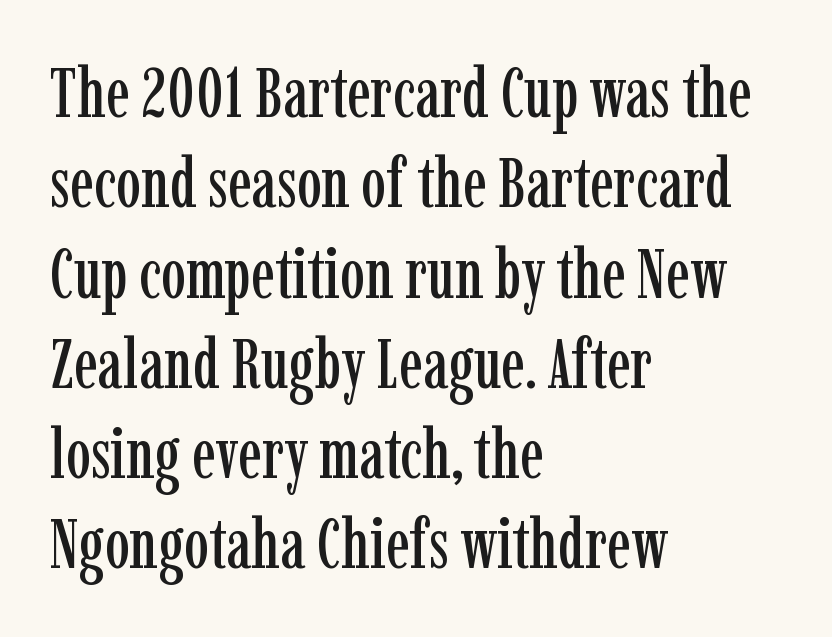
You could call the tracking neutral — neither tight nor loose. When letters stand straight like this, we call the style roman or upright. Nobody drew a line under any word here. To sum up the face: it has serifs. Every row of glyphs begins at an identical x-position on the left. Looks like regular typesetting: each glyph gets only the width it needs.
